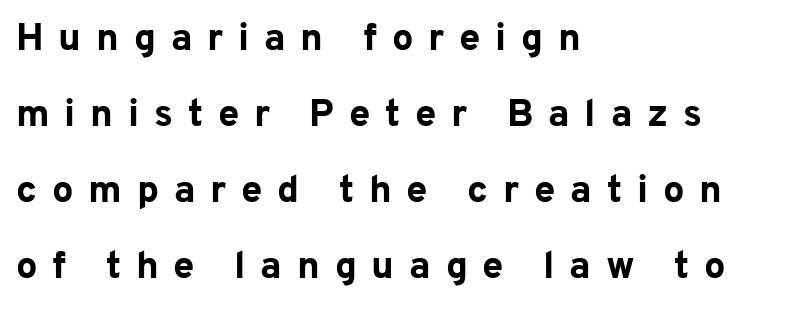
The image shows 38 px bold sans-serif type, upright; set left-aligned, loose line spacing (2.0x), unusually wide letter spacing (+0.39 em), not underlined; low stroke contrast and a medium x-height.
